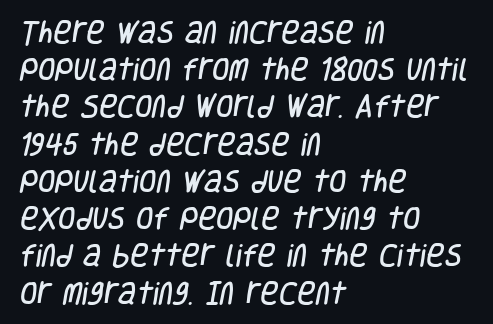
Q: Is the text underlined? A: No.
Q: How is the paragraph aligned? A: Left-aligned.
Q: Is the spacing between letters normal or unusually wide? A: Normal.
Q: Is the spacing between lines tight, normal or loose? A: Normal.
